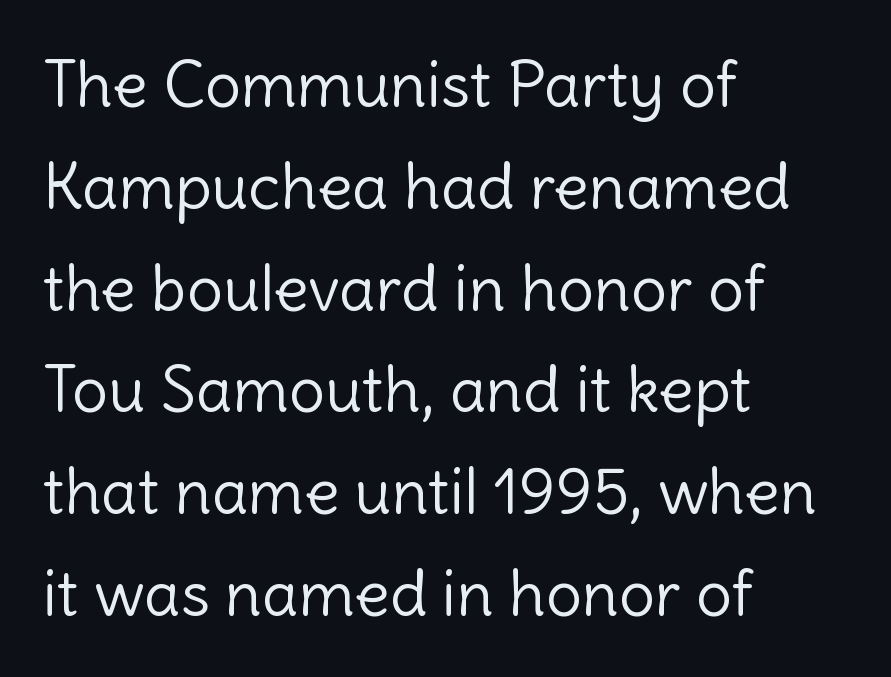
{"serif": "no", "italic": "no", "bold": "no", "weight": "light", "width": "normal", "x_height": "medium", "monospaced": "no", "underline": "no", "align": "left", "line_spacing": "normal", "line_spacing_ratio": 1.59, "letter_spacing": "normal", "letter_spacing_em": 0.0, "glyph_px": 64}
